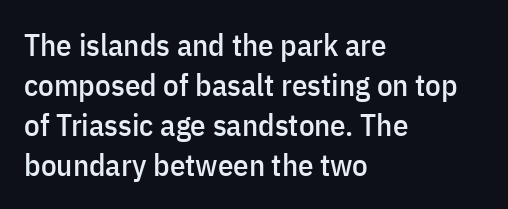
The image shows 31 px condensed sans-serif type, upright; set left-aligned, normal line spacing (1.29x), normal letter spacing, not underlined; low stroke contrast and a medium x-height.
